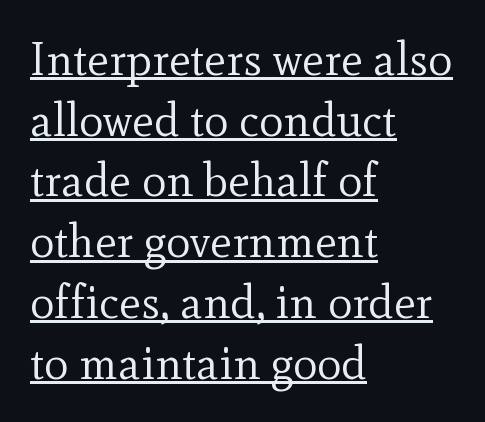
Default kerning and tracking; the words read as compact shapes. The passage shown is typed in a proportional face where columns would drift. Each letter's strokes conclude with small projecting serifs. Each line starts at the same left margin while the right side varies. Rows of type keep a routine distance in the vertical direction.
